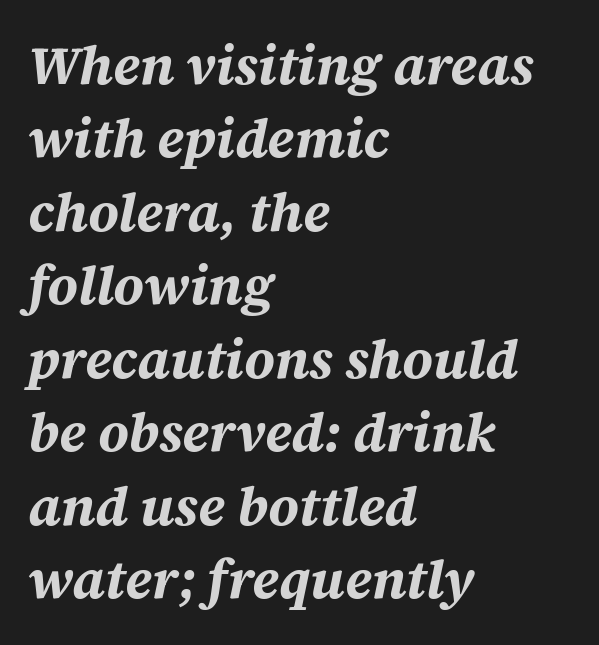
Type without underlining. Letter spacing: default. Honestly, the row spacing looks completely unremarkable. Casual observation: everything's shoved over to the left. A typesetter would mark this as italic. In terms of weight, the rendering is a true, heavy bold.
